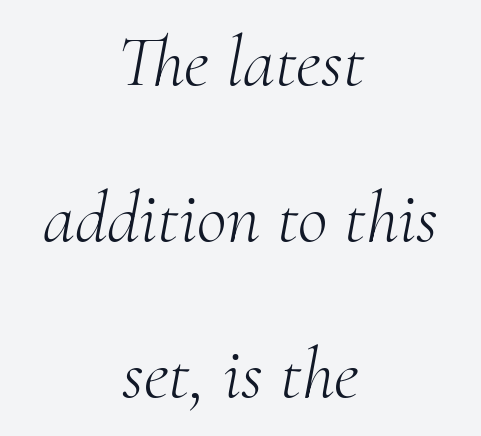
Does the leading feel generous? Absolutely, it's lavish. The zone under the glyphs is completely vacant. The letters advance in unequal steps, a hallmark of proportional type. The typesetter chose a symmetrical, centered arrangement here. Is the type slanted? Yes — the strokes lean at a clear angle.
